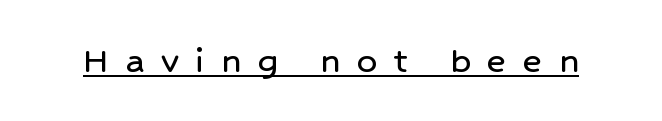
Beneath each row of characters lies a ruled line. Note: no serifs on the glyphs. The letters stand upright; this is a roman face. Here the designer chose a conventional face with non-uniform glyph widths.
